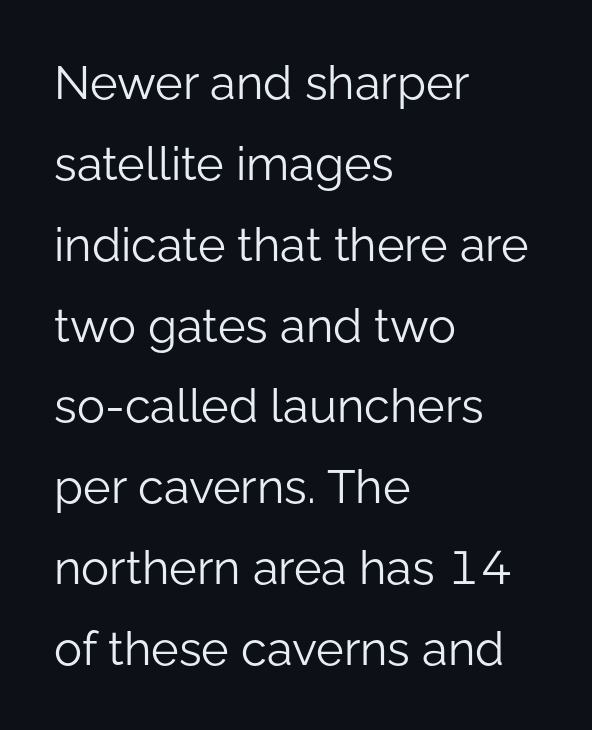
Q: Is the text bold? A: No.
Q: Is the text italic (slanted)? A: No, it is upright.
Q: Is the typeface a serif or a sans-serif typeface? A: Sans-serif.
Q: Is the text underlined? A: No.
Q: How is the paragraph aligned? A: Left-aligned.
Q: Is the spacing between letters normal or unusually wide? A: Normal.
Q: Width (condensed, normal, or wide)? A: Normal.
Q: Stroke contrast? A: Low.
Q: x-height? A: Medium.
Q: Monospaced? A: No.
